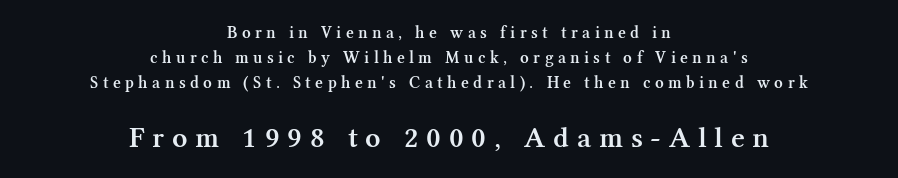
The string is rendered with underlining switched off. The composition opens small and finishes big. The passage shown is typed in a proportional face where columns would drift. Observe the serifs anchoring each vertical stroke in this sample. Teacher's note: observe the equal gaps on both sides — that is centered alignment. The gaps between neighbouring characters are conspicuously large.
